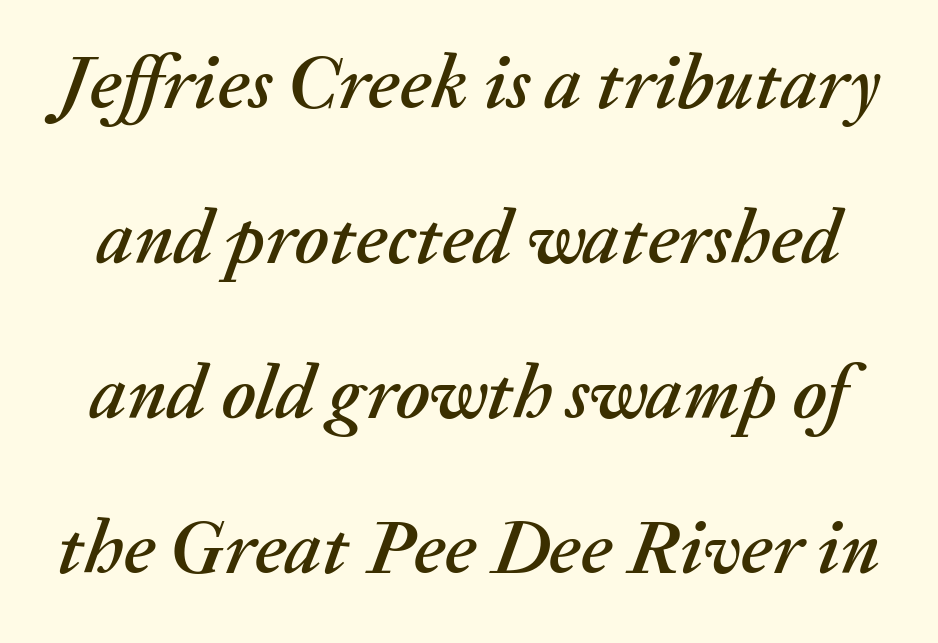
Q: Is the text italic (slanted)? A: Yes, it leans right by about 20 degrees.
Q: Is the text underlined? A: No.
Q: Is the spacing between letters normal or unusually wide? A: Normal.
Q: Is the spacing between lines tight, normal or loose? A: Loose.
Q: Width (condensed, normal, or wide)? A: Normal.
Q: Stroke contrast? A: Medium.
Q: x-height? A: Medium.
Q: Monospaced? A: No.
